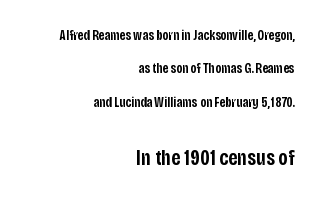
{"italic": "no", "bold": "semi", "underline": "no", "align": "right", "line_spacing": "loose", "line_spacing_ratio": 2.39, "letter_spacing": "normal", "letter_spacing_em": 0.0, "larger_block": "second", "size_ratio": 1.57, "glyph_px": 22}
